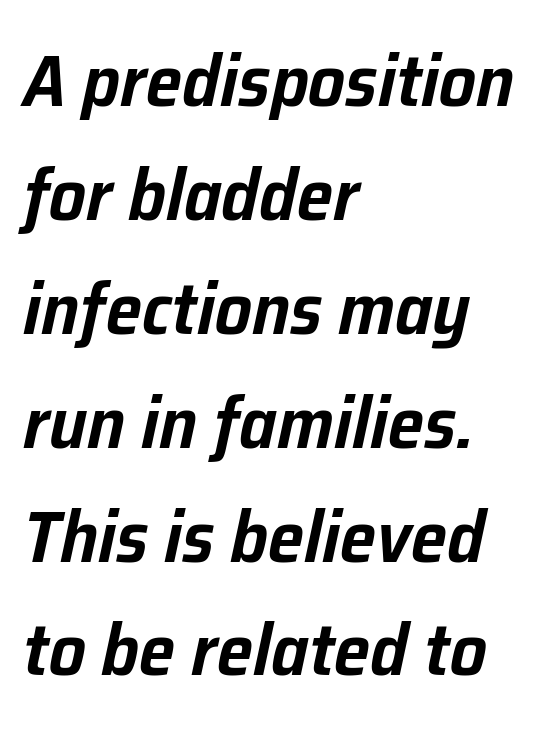
Character widths vary here, with narrow letters taking less room than wide ones. A classic flush-left, rag-right setting is used for this passage. Leading: standard. The zone under the glyphs is completely vacant. The face used here is rendered with its standard letterfit. The font's italic variant was chosen for this text.
